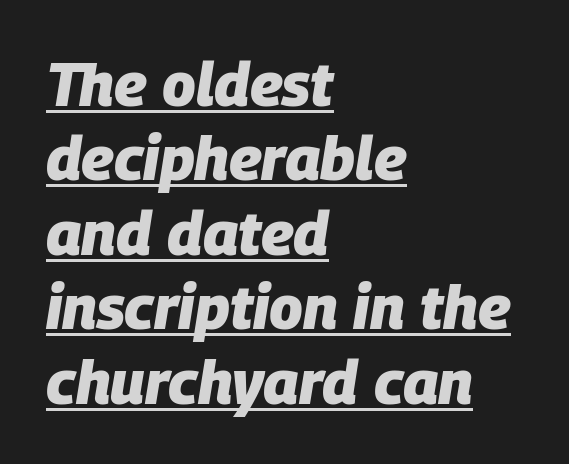
{"italic": "yes", "lean": "right", "slant_degrees": 9, "bold": "yes", "weight": "heavy", "width": "normal", "stroke_contrast": "low", "x_height": "large", "monospaced": "no", "underline": "yes", "align": "left", "line_spacing_ratio": 1.22, "letter_spacing": "normal", "letter_spacing_em": 0.0, "glyph_px": 61}
